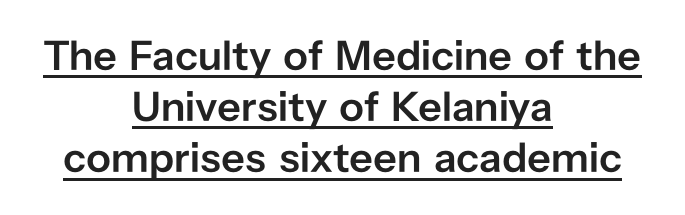
{"serif": "no", "italic": "no", "bold": "semi", "weight": "semibold", "width": "normal", "stroke_contrast": "low", "x_height": "medium", "monospaced": "no", "underline": "yes", "align": "center", "line_spacing_ratio": 1.22, "letter_spacing": "normal", "letter_spacing_em": 0.0, "glyph_px": 42}
